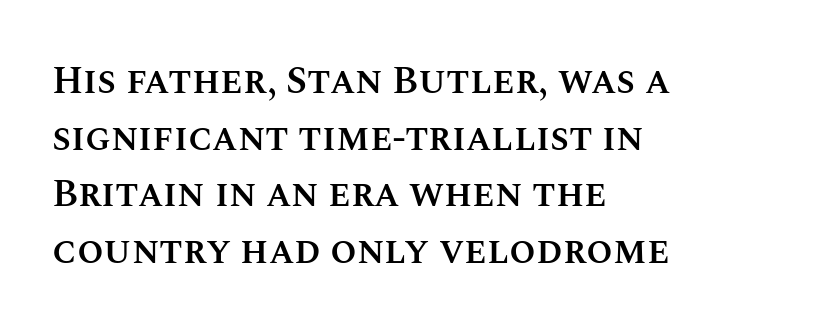
{"italic": "no", "bold": "semi", "weight": "semibold", "width": "normal", "stroke_contrast": "medium", "x_height": "large", "monospaced": "no", "underline": "no", "align": "left", "line_spacing": "normal", "line_spacing_ratio": 1.49, "letter_spacing": "normal", "letter_spacing_em": 0.0, "glyph_px": 38}
